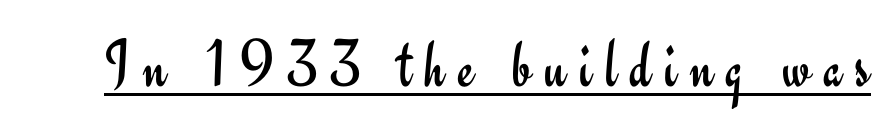
The image shows 69 px regular-weight sans-serif type; set underlined; low stroke contrast and a small x-height.
